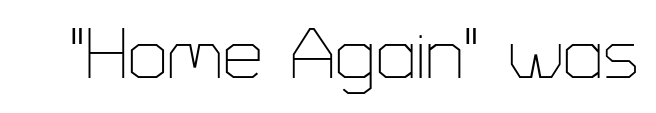
Q: Is the text bold? A: No.
Q: Is the text italic (slanted)? A: No, it is upright.
Q: Is the typeface a serif or a sans-serif typeface? A: Sans-serif.
Q: Is the text underlined? A: No.
Q: Is the spacing between letters normal or unusually wide? A: Normal.
Q: Width (condensed, normal, or wide)? A: Normal.
Q: Stroke contrast? A: Low.
Q: x-height? A: Medium.
Q: Monospaced? A: No.
